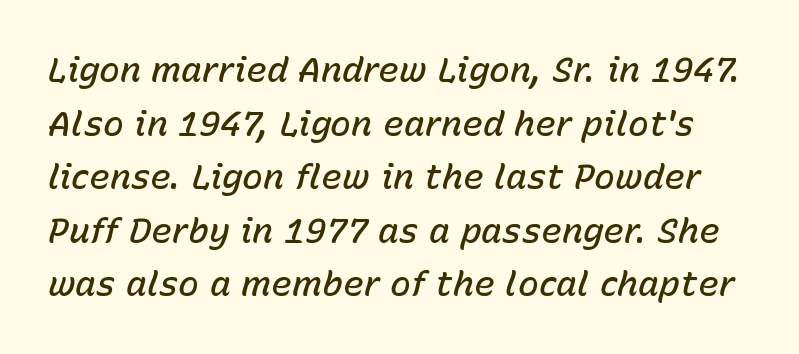
Q: Is the text bold? A: Semi-bold.
Q: Is the text italic (slanted)? A: Yes, it leans right by about 15 degrees.
Q: Is the text underlined? A: No.
Q: Is the spacing between letters normal or unusually wide? A: Normal.
Q: Is the spacing between lines tight, normal or loose? A: Normal.
Q: Width (condensed, normal, or wide)? A: Normal.
Q: Stroke contrast? A: Low.
Q: x-height? A: Medium.
Q: Monospaced? A: No.
